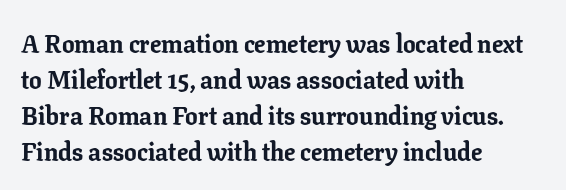
The image shows 25 px bold type, upright; set left-aligned, normal line spacing (1.44x), normal letter spacing, not underlined.
